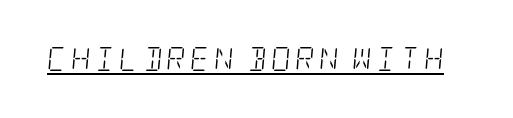
The image shows 24 px text type, italic (leaning right); set underlined.
